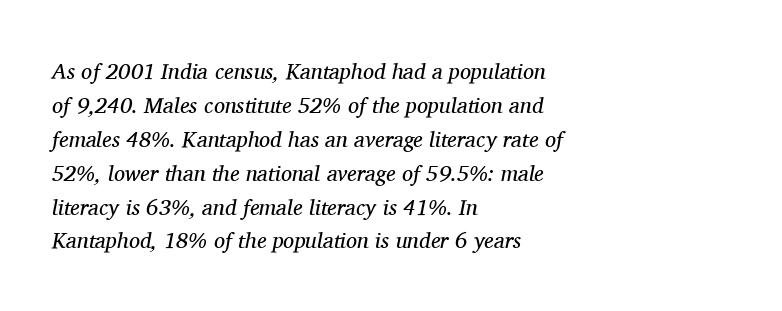
The image shows 22 px text type, italic (leaning right); set left-aligned, normal line spacing (1.54x), normal letter spacing, not underlined.
